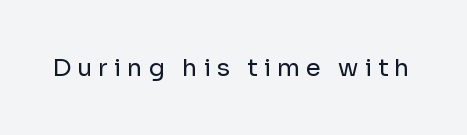
Q: Is the text bold? A: No.
Q: Is the text italic (slanted)? A: No, it is upright.
Q: Is the text underlined? A: No.
Q: Is the spacing between letters normal or unusually wide? A: Unusually wide.
